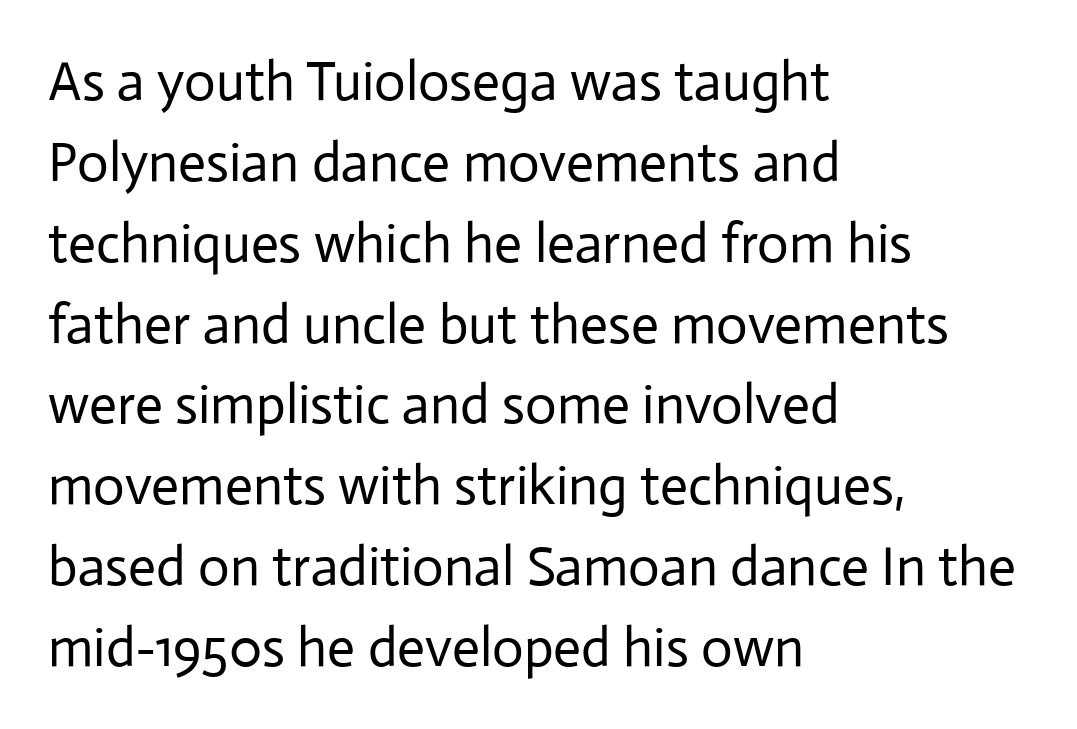
{"serif": "no", "italic": "no", "bold": "no", "weight": "regular", "width": "normal", "stroke_contrast": "low", "x_height": "medium", "monospaced": "no", "underline": "no", "align": "left", "line_spacing": "normal", "line_spacing_ratio": 1.47, "letter_spacing": "normal", "letter_spacing_em": 0.0, "glyph_px": 55}
